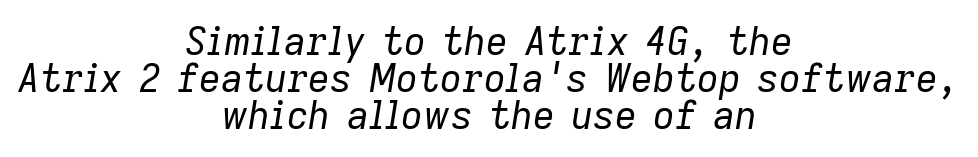
Q: Is the text bold? A: No.
Q: Is the text italic (slanted)? A: Yes, it leans right by about 9 degrees.
Q: Is the text underlined? A: No.
Q: How is the paragraph aligned? A: Centered.
Q: Is the spacing between letters normal or unusually wide? A: Normal.
Q: Is the spacing between lines tight, normal or loose? A: Tight.
Q: Width (condensed, normal, or wide)? A: Normal.
Q: Stroke contrast? A: Low.
Q: x-height? A: Medium.
Q: Monospaced? A: No.
